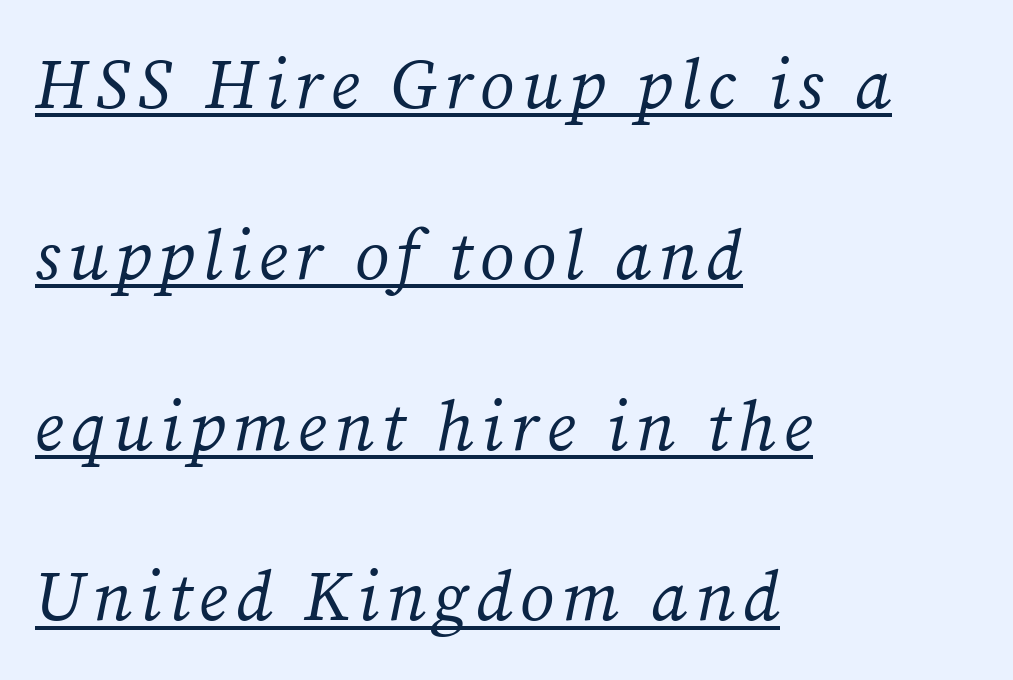
The image shows 70 px regular-weight serif type, italic (leaning right); set left-aligned, loose line spacing (2.44x), underlined; medium stroke contrast and a medium x-height.
